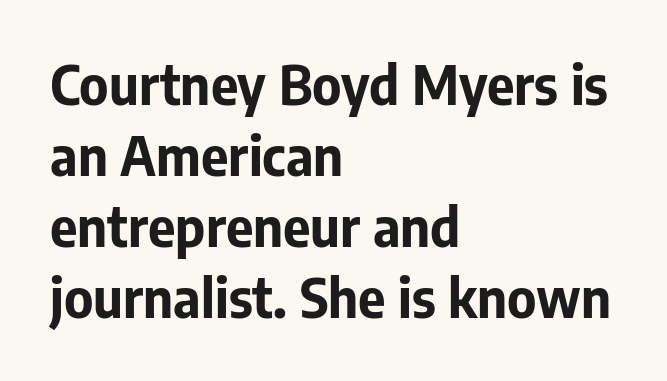
Horizontal alignment here is leftward, the default for most running prose. Every stem runs plumb, perpendicular to the baseline. As a designer I'd log this as weight 700, bold. Unlike a traditional serif, this face leaves its strokes unadorned. Proportional: the letters do not fall into vertical columns.
